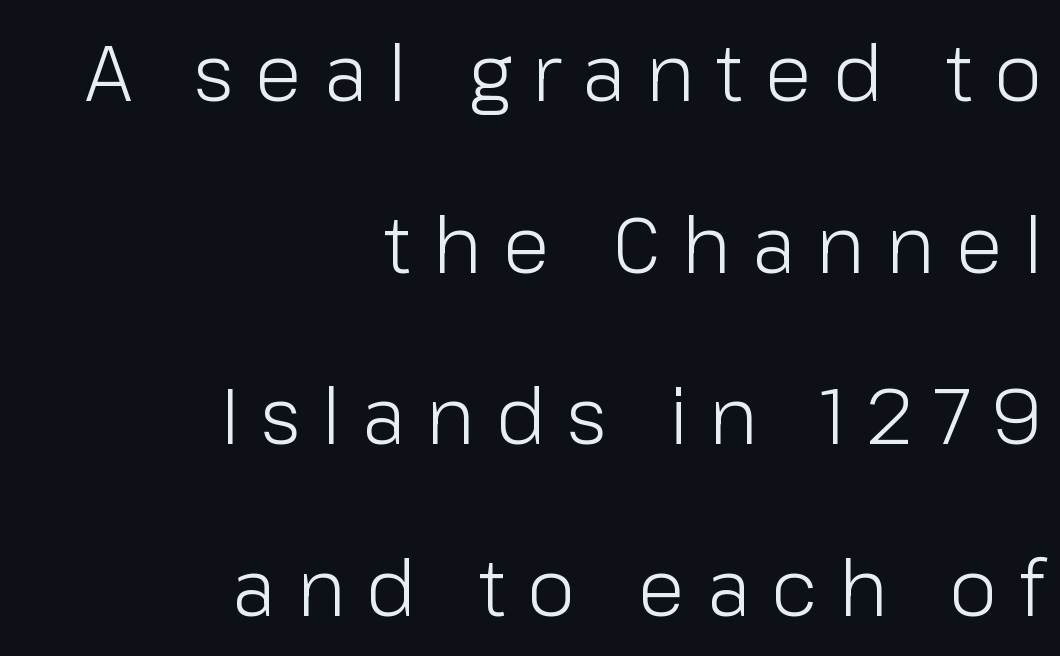
{"serif": "no", "italic": "no", "bold": "no", "weight": "light", "width": "normal", "stroke_contrast": "low", "x_height": "medium", "monospaced": "no", "underline": "no", "align": "right", "line_spacing": "loose", "line_spacing_ratio": 2.2, "letter_spacing": "wide", "letter_spacing_em": 0.27, "glyph_px": 78}
